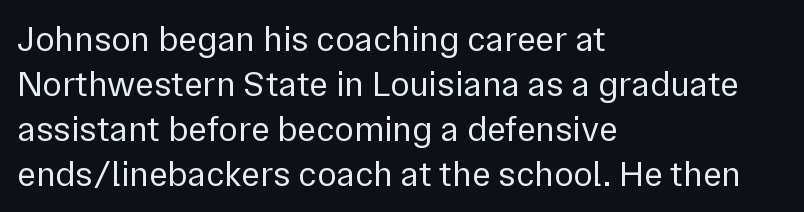
{"serif": "no", "italic": "no", "bold": "no", "weight": "regular", "width": "normal", "stroke_contrast": "low", "x_height": "medium", "monospaced": "no", "underline": "no", "align": "left", "line_spacing": "normal", "line_spacing_ratio": 1.25, "letter_spacing": "normal", "letter_spacing_em": 0.0, "glyph_px": 36}
